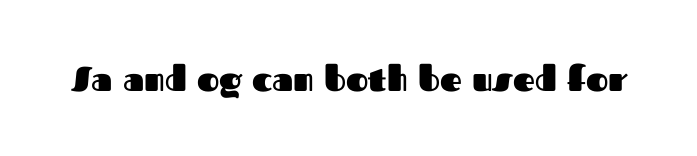
Q: Is the text bold? A: Yes.
Q: Is the text italic (slanted)? A: No, it is upright.
Q: Is the typeface a serif or a sans-serif typeface? A: Sans-serif.
Q: Is the text underlined? A: No.
Q: Is the spacing between letters normal or unusually wide? A: Normal.
Q: Width (condensed, normal, or wide)? A: Normal.
Q: Stroke contrast? A: Medium.
Q: x-height? A: Medium.
Q: Monospaced? A: No.
